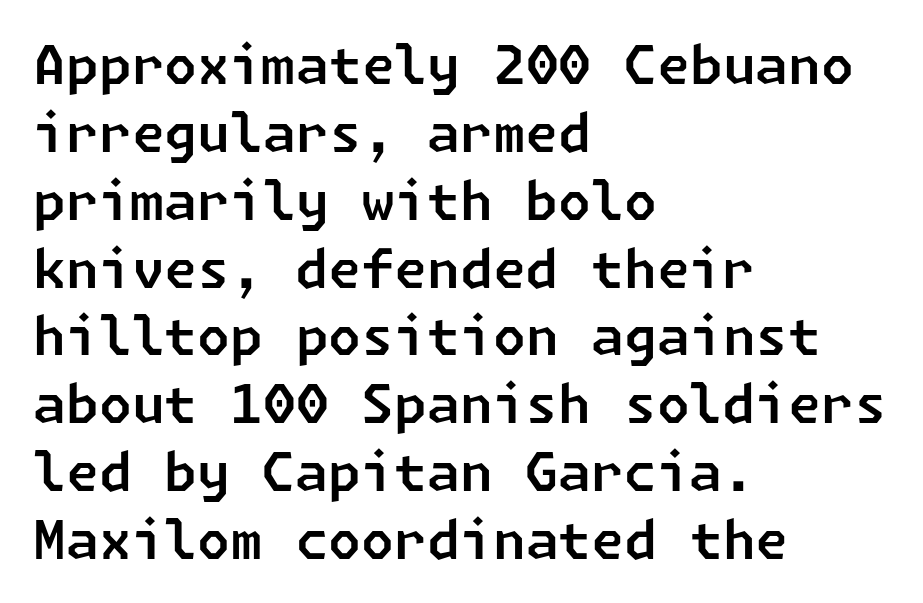
The image shows 53 px sans-serif type; set left-aligned, normal line spacing (1.28x), normal letter spacing, not underlined; low stroke contrast and a medium x-height.
